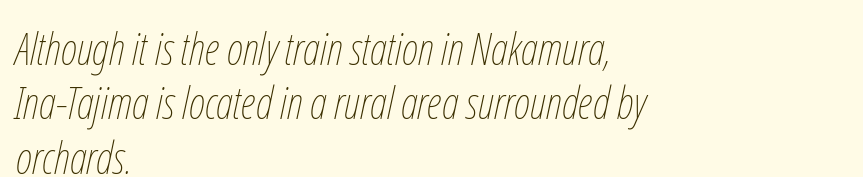
Think of a printed novel: that variable character pitch is what you see here. The type is set solid horizontally, with unmodified tracking. Where is the straight margin? On the left. The cut favours lightness, reaching ordinary text weight at its darkest. The passage shown leans; its letterforms are oblique.
